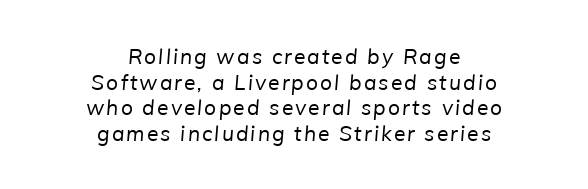
Q: Is the text bold? A: No.
Q: Is the text underlined? A: No.
Q: How is the paragraph aligned? A: Centered.
